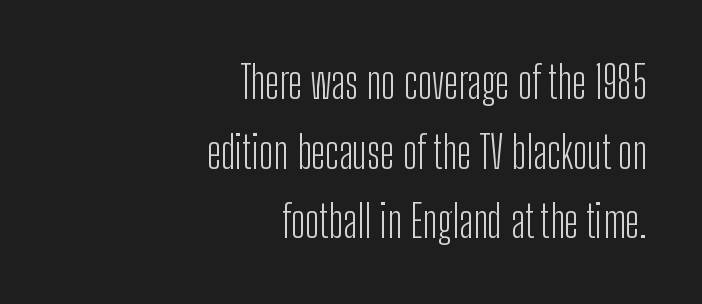
The image shows 44 px light, condensed sans-serif type, upright; set right-aligned, normal line spacing (1.58x), normal letter spacing, not underlined; low stroke contrast and a medium x-height.
